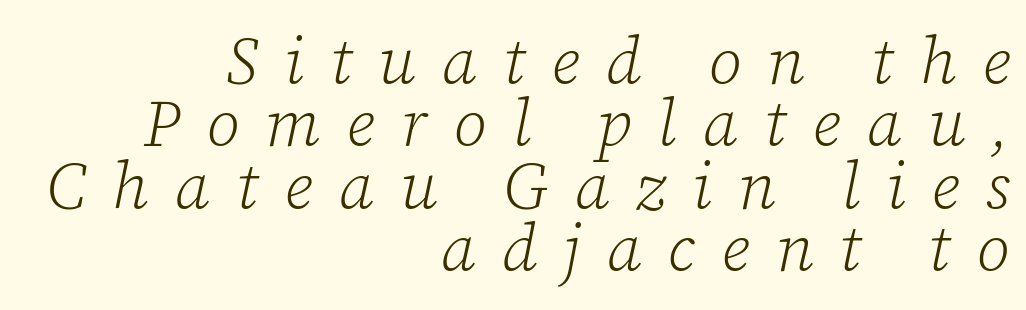
Q: Is the text bold? A: No.
Q: Is the text italic (slanted)? A: Yes, it leans right by about 12 degrees.
Q: Is the typeface a serif or a sans-serif typeface? A: Serif.
Q: Is the text underlined? A: No.
Q: How is the paragraph aligned? A: Right-aligned.
Q: Is the spacing between letters normal or unusually wide? A: Unusually wide.
Q: Is the spacing between lines tight, normal or loose? A: Tight.
Q: Width (condensed, normal, or wide)? A: Normal.
Q: Stroke contrast? A: Low.
Q: x-height? A: Medium.
Q: Monospaced? A: No.
